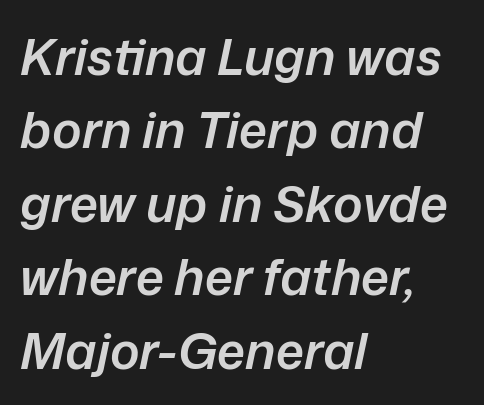
Q: Is the text bold? A: Semi-bold.
Q: Is the text italic (slanted)? A: Yes, it leans right by about 12 degrees.
Q: Is the text underlined? A: No.
Q: How is the paragraph aligned? A: Left-aligned.
Q: Is the spacing between letters normal or unusually wide? A: Normal.
Q: Is the spacing between lines tight, normal or loose? A: Normal.
Q: Width (condensed, normal, or wide)? A: Normal.
Q: Stroke contrast? A: Low.
Q: x-height? A: Medium.
Q: Monospaced? A: No.
